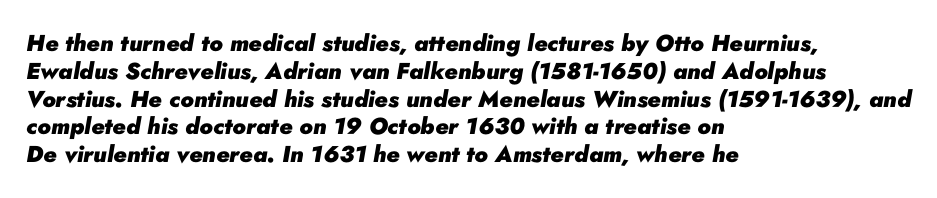
The image shows 23 px bold type, italic (leaning right); set left-aligned, line spacing 1.21x, normal letter spacing, not underlined.
